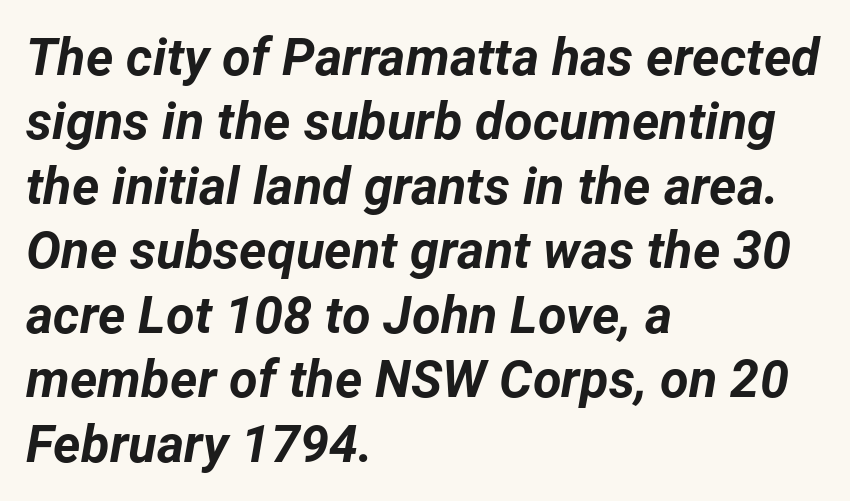
Q: Is the text bold? A: Yes.
Q: Is the text italic (slanted)? A: Yes, it leans right by about 12 degrees.
Q: Is the text underlined? A: No.
Q: How is the paragraph aligned? A: Left-aligned.
Q: Is the spacing between letters normal or unusually wide? A: Normal.
Q: Width (condensed, normal, or wide)? A: Normal.
Q: Stroke contrast? A: Low.
Q: x-height? A: Medium.
Q: Monospaced? A: No.
